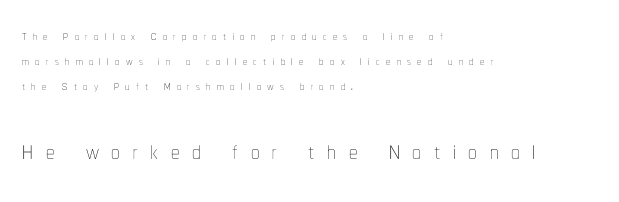
Q: Is the text bold? A: No.
Q: Is the text italic (slanted)? A: No, it is upright.
Q: Is the text underlined? A: No.
Q: How is the paragraph aligned? A: Left-aligned.
Q: Is the spacing between letters normal or unusually wide? A: Unusually wide.
Q: Is the spacing between lines tight, normal or loose? A: Normal.
Q: Which block of text is set in a larger size, the first (top) or the second (bottom)? A: The second (bottom) one.
Q: Width (condensed, normal, or wide)? A: Condensed.
Q: Stroke contrast? A: Low.
Q: x-height? A: Medium.
Q: Monospaced? A: No.
